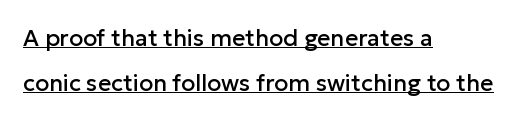
The image shows 23 px text type, upright; set left-aligned, loose line spacing (1.94x), normal letter spacing, underlined.
